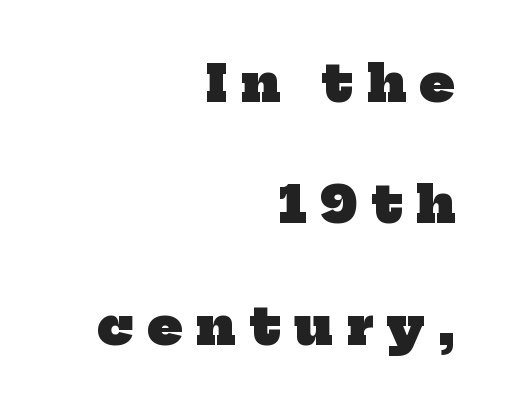
Q: Is the text bold? A: Yes.
Q: Is the typeface a serif or a sans-serif typeface? A: Serif.
Q: Is the text underlined? A: No.
Q: How is the paragraph aligned? A: Right-aligned.
Q: Is the spacing between letters normal or unusually wide? A: Unusually wide.
Q: Is the spacing between lines tight, normal or loose? A: Loose.
Q: Width (condensed, normal, or wide)? A: Normal.
Q: Stroke contrast? A: Low.
Q: x-height? A: Medium.
Q: Monospaced? A: No.
